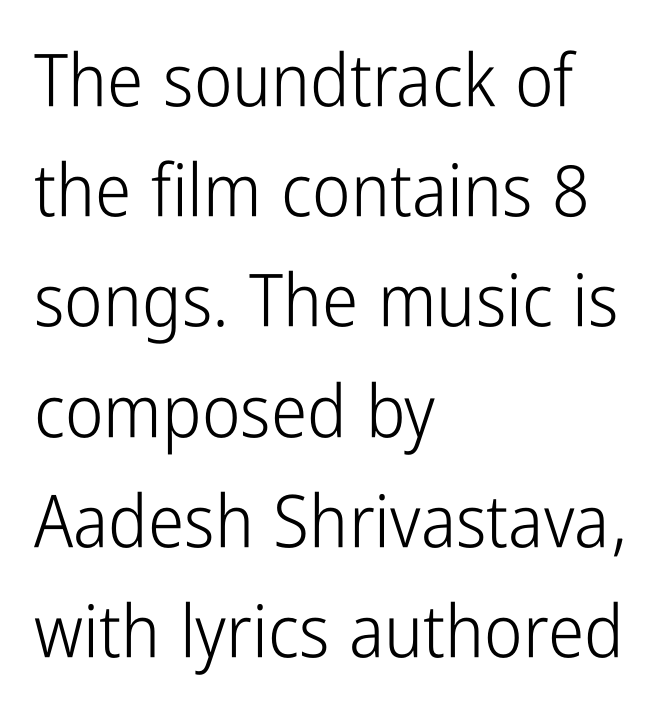
How would I describe the line gaps? Plain and ordinary. The glyphs in this specimen are sans serif. Each letter keeps its own natural width here, so spacing adapts to shape. Casual observation: everything's shoved over to the left. Tracking here is standard; glyphs follow each other at the usual distance. The glyphs are unaccompanied by any horizontal stroke below them.
